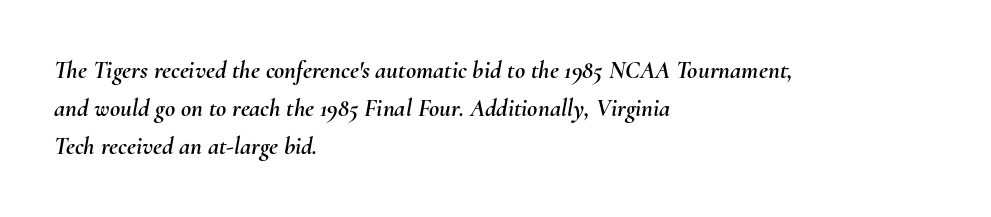
{"italic": "yes", "lean": "right", "slant_degrees": 10, "underline": "no", "align": "left", "line_spacing": "normal", "line_spacing_ratio": 1.53, "letter_spacing": "normal", "letter_spacing_em": 0.0, "glyph_px": 25}
